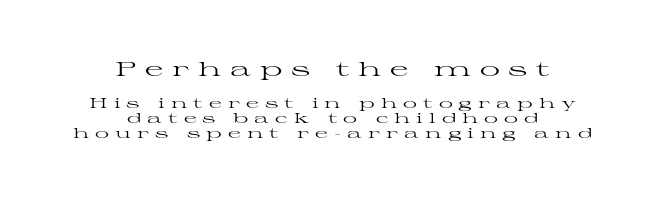
The font sits on the lighter half of the weight spectrum, regular included. The string is rendered with underlining switched off. The letters stand upright; this is a roman face. Is there much room between lines? No — they nearly touch. There is plenty of visible air inserted between adjacent glyphs. The rendering shrinks the type as you move from the upper chunk to the lower.
